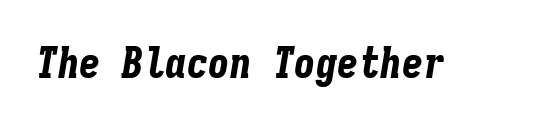
Emphasis by weight is at full strength: bold. The words here are not underlined. Slant detected: the letters are inclined. Students, note that the glyphs here touch the page at normal intervals. The face used here is monospaced, like something from a code editor.
